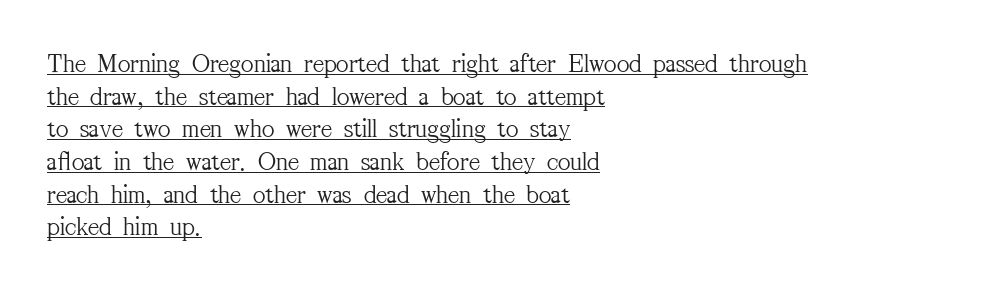
Q: Is the text bold? A: No.
Q: Is the text italic (slanted)? A: No, it is upright.
Q: Is the text underlined? A: Yes.
Q: How is the paragraph aligned? A: Left-aligned.
Q: Is the spacing between letters normal or unusually wide? A: Normal.
